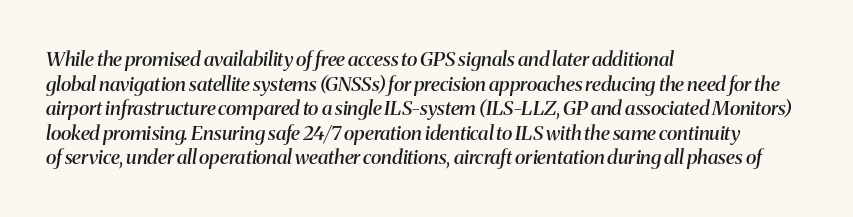
Anything drawn beneath the words? Only blank space. Caption: semibold face, moderately heavy strokes. Looking at the ascenders, they clearly lean. Line starts are locked; line ends wander.
